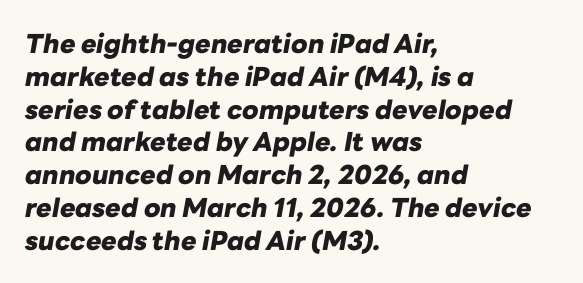
{"italic": "yes", "lean": "right", "slant_degrees": 10, "bold": "yes", "underline": "no", "align": "left", "line_spacing": "normal", "line_spacing_ratio": 1.26, "letter_spacing": "normal", "letter_spacing_em": 0.0, "glyph_px": 26}
